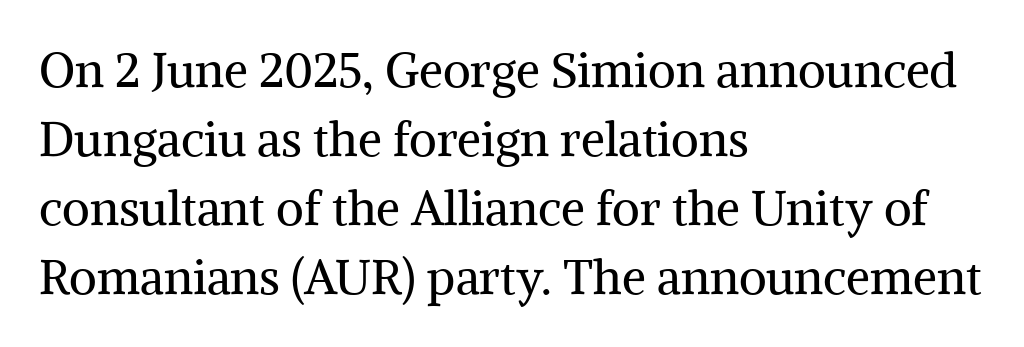
Q: Is the text bold? A: No.
Q: Is the text italic (slanted)? A: No, it is upright.
Q: Is the typeface a serif or a sans-serif typeface? A: Serif.
Q: Is the text underlined? A: No.
Q: How is the paragraph aligned? A: Left-aligned.
Q: Is the spacing between letters normal or unusually wide? A: Normal.
Q: Is the spacing between lines tight, normal or loose? A: Normal.
Q: Width (condensed, normal, or wide)? A: Normal.
Q: Stroke contrast? A: Medium.
Q: x-height? A: Medium.
Q: Monospaced? A: No.
